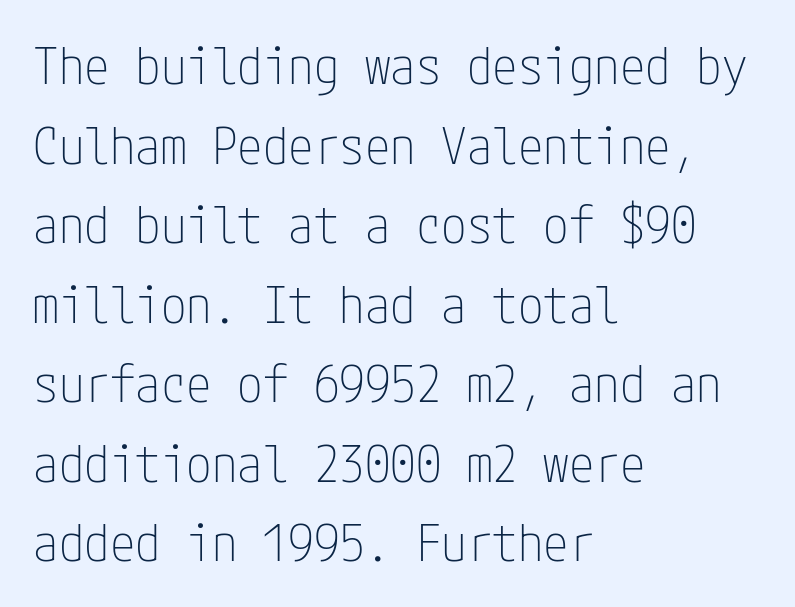
{"serif": "no", "italic": "no", "bold": "no", "weight": "thin", "width": "condensed", "stroke_contrast": "low", "x_height": "medium", "underline": "no", "align": "left", "line_spacing": "normal", "line_spacing_ratio": 1.56, "letter_spacing": "normal", "letter_spacing_em": 0.0, "glyph_px": 51}
